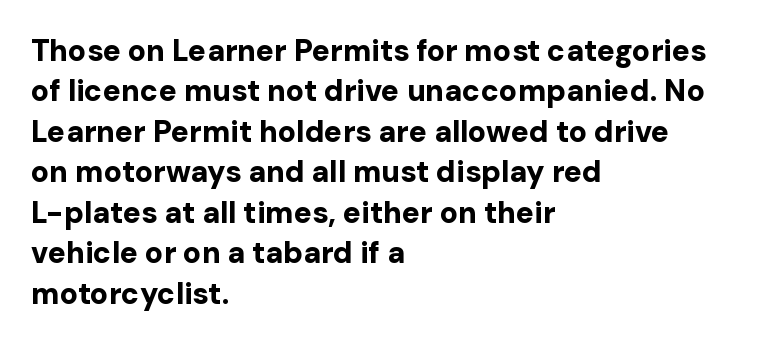
Compared with an ordinary text face, these strokes are far heavier — a full bold. The rendering uses a moderate line-height, typical for paragraphs. Does the type have serifs? No, each stem ends abruptly. Quick note: underline off. No extra tracking has been applied to these lines.
